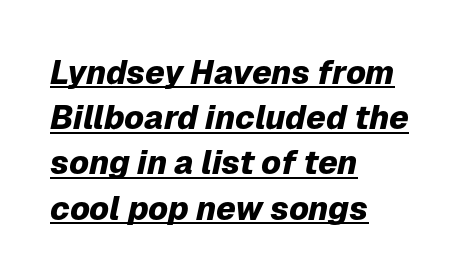
The image shows 33 px heavy type, italic (leaning right); set left-aligned, normal line spacing (1.37x), normal letter spacing, underlined; low stroke contrast and a medium x-height.
